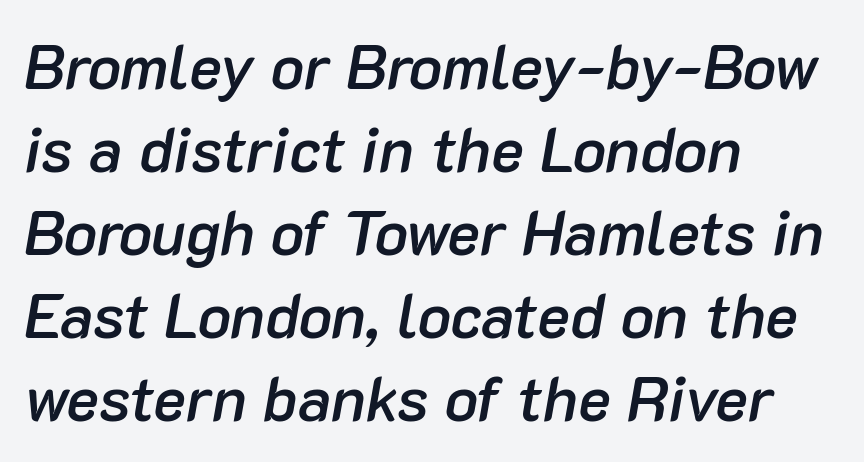
Every letter is mildly thick-stroked: semibold rather than bold. In terms of leading, this rendering sits right in the middle. This sample uses an oblique cut, with every glyph tilted off the vertical. Think of a printed novel: that variable character pitch is what you see here.
